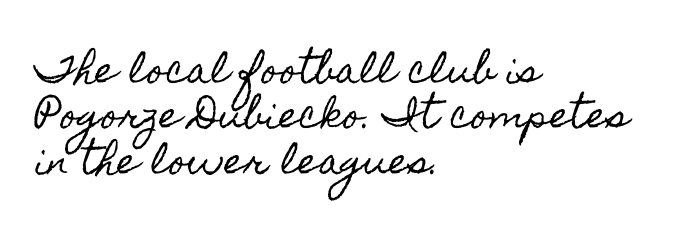
Spacing verdict: proportional, widths tailored to each character. Any mark beneath the type? The region is blank. The line-height multiplier appears to be the usual default.
